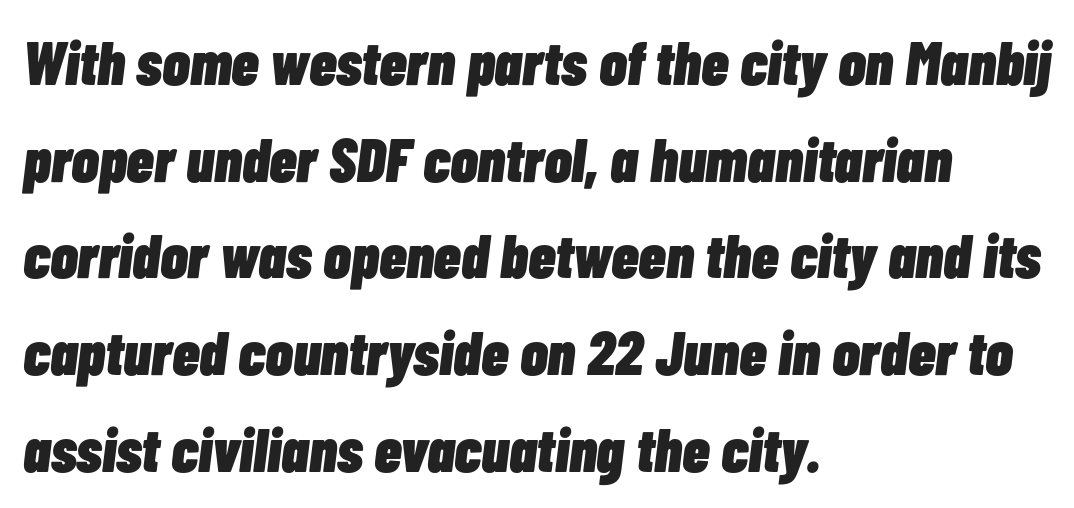
These lines were composed using italics. Unmarked baselines from the first word to the last. The glyphs have the mass of a bold cut. These lines are rendered in a variable-pitch font. The typesetter chose a ragged-right arrangement here.
